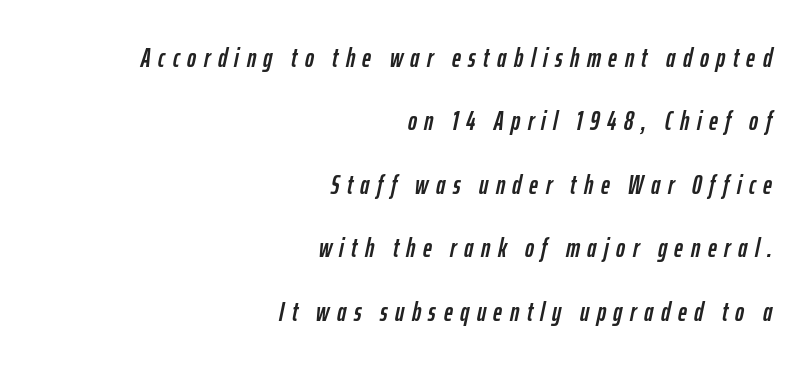
Emphasis-style slanted type is in use. Clear beneath every line of the passage. The paragraph shown leans on its right margin. Honestly, the rows look like they've been pulled way apart.
